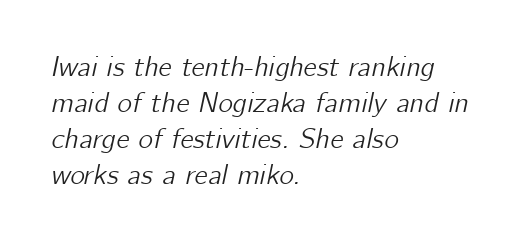
The image shows 28 px text type, italic (leaning right); set left-aligned, normal line spacing (1.29x), normal letter spacing, not underlined; low stroke contrast and a medium x-height.
